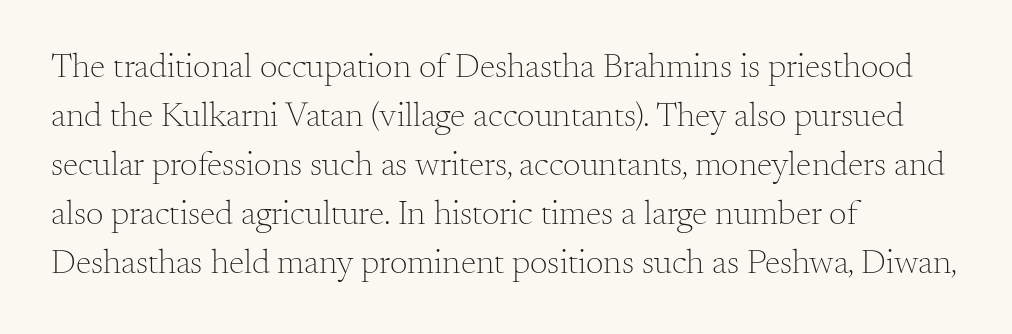
{"serif": "yes", "italic": "no", "bold": "no", "weight": "light", "width": "normal", "stroke_contrast": "medium", "x_height": "small", "monospaced": "no", "underline": "no", "align": "left", "line_spacing": "normal", "line_spacing_ratio": 1.4, "letter_spacing": "normal", "letter_spacing_em": 0.0, "glyph_px": 35}
